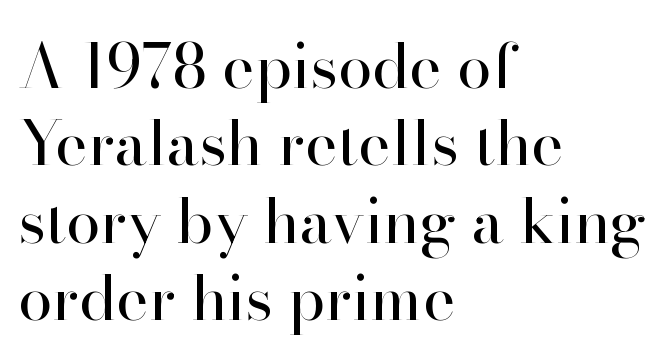
{"serif": "yes", "italic": "no", "bold": "no", "weight": "regular", "width": "normal", "stroke_contrast": "high", "x_height": "small", "monospaced": "no", "underline": "no", "align": "left", "line_spacing": "normal", "line_spacing_ratio": 1.25, "letter_spacing": "normal", "letter_spacing_em": 0.0, "glyph_px": 62}
